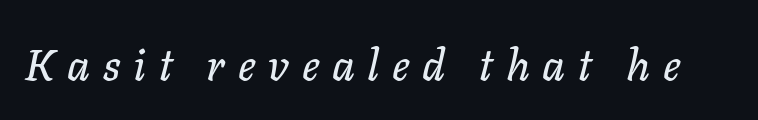
The image shows 44 px text type, italic (leaning right); set unusually wide letter spacing (+0.29 em), not underlined; low stroke contrast and a medium x-height.
